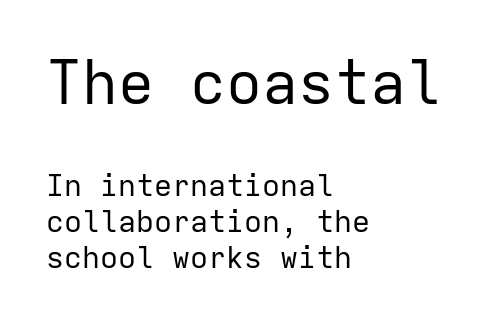
{"serif": "no", "italic": "no", "bold": "no", "weight": "regular", "width": "normal", "stroke_contrast": "low", "x_height": "medium", "monospaced": "yes", "underline": "no", "align": "left", "line_spacing_ratio": 1.21, "letter_spacing": "normal", "letter_spacing_em": 0.0, "larger_block": "first", "size_ratio": 2.0, "glyph_px": 60}
